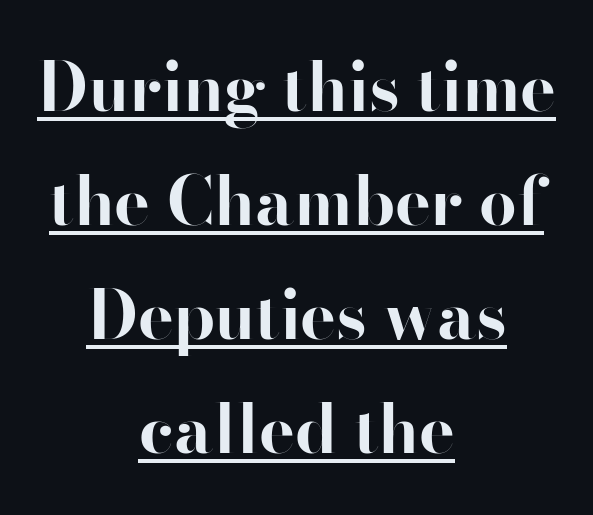
Students, observe: this is what conventionally led text looks like. The font family rendered here belongs to the sans-serif group. Honestly, the underline is the first thing you notice here. When letters stand straight like this, we call the style roman or upright. Stroke thickness is high; the sample reads as a true bold.
